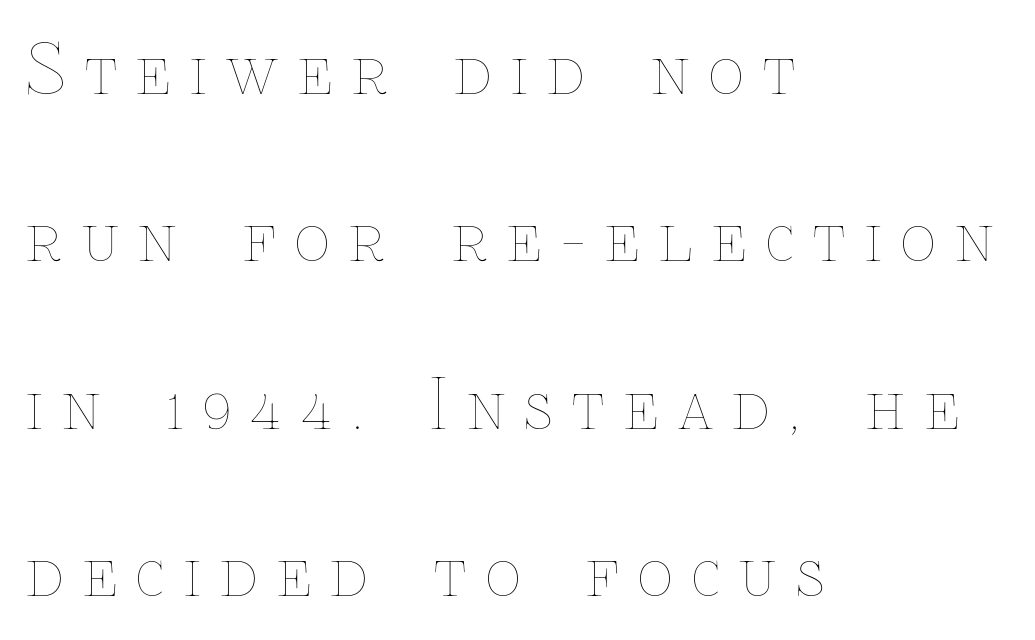
The image shows 68 px thin type, upright; set left-aligned, loose line spacing (2.46x), unusually wide letter spacing (+0.29 em), not underlined; low stroke contrast and a medium x-height.
